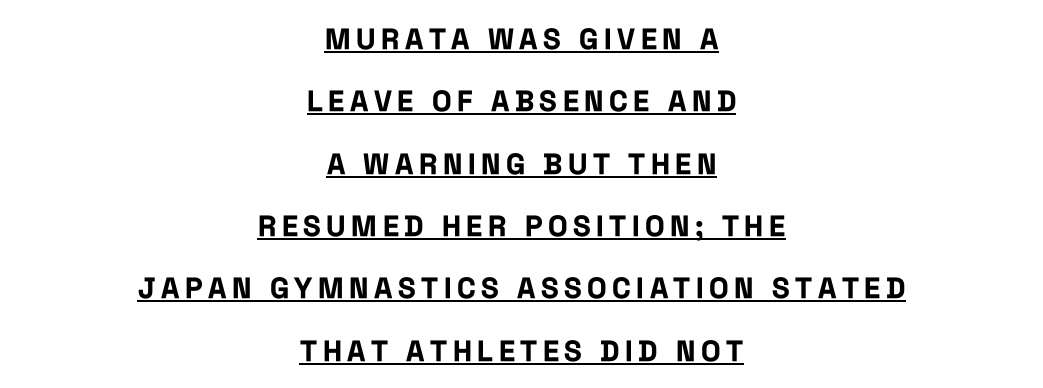
Classification — sans serif. Airy leading. Designer's note — italics off, roman on. Notice how thick the strokes are: this is what a full bold looks like.
